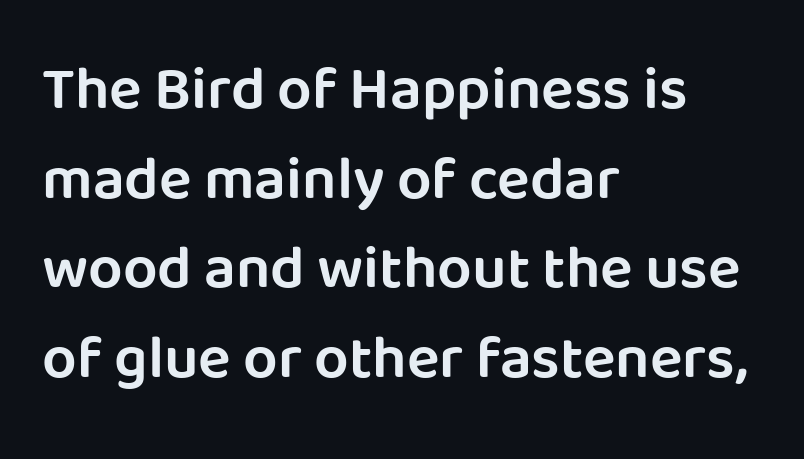
{"serif": "no", "italic": "no", "bold": "semi", "weight": "semibold", "width": "normal", "stroke_contrast": "low", "x_height": "large", "monospaced": "no", "underline": "no", "align": "left", "line_spacing": "normal", "line_spacing_ratio": 1.47, "letter_spacing": "normal", "letter_spacing_em": 0.0, "glyph_px": 61}
